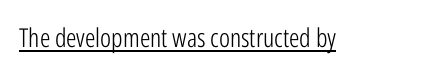
Short note: letters normally spaced. Is this a heavy cut? Hardly; it is regular or lighter. This sample uses an upright cut, with every glyph sitting square on the baseline. Is there an underline? Yes — a line sits under the letters.
